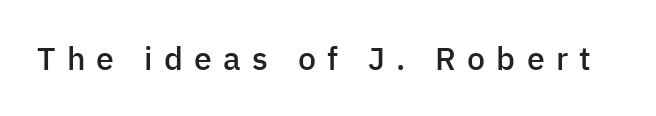
{"serif": "no", "italic": "no", "bold": "semi", "weight": "semibold", "width": "normal", "stroke_contrast": "low", "x_height": "medium", "monospaced": "no", "underline": "no", "letter_spacing": "wide", "letter_spacing_em": 0.35, "glyph_px": 32}
